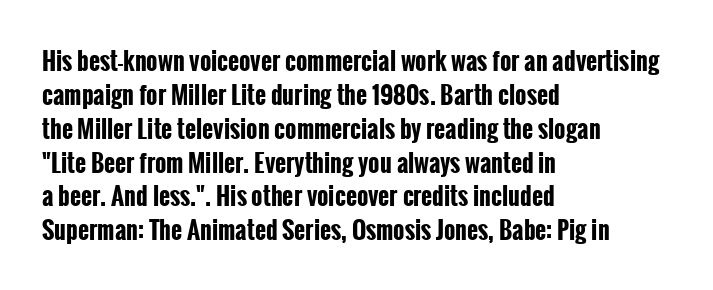
{"italic": "no", "bold": "yes", "underline": "no", "align": "left", "line_spacing": "normal", "line_spacing_ratio": 1.41, "letter_spacing": "normal", "letter_spacing_em": 0.0, "glyph_px": 24}
